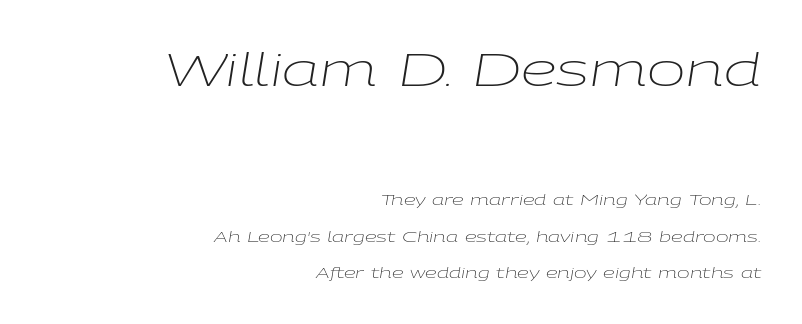
Heft: none added — not bold. This sample has the flowing, uneven cadence of proportional lettering. Reading down the block, your eye finds every line finishing at a fixed right position. The rendering shrinks the type as you move from the upper chunk to the lower. Clear beneath every line of the passage. When letters slant like this, we call the style italic.
